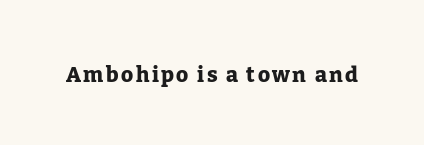
The image shows 21 px bold type, upright; set not underlined.
